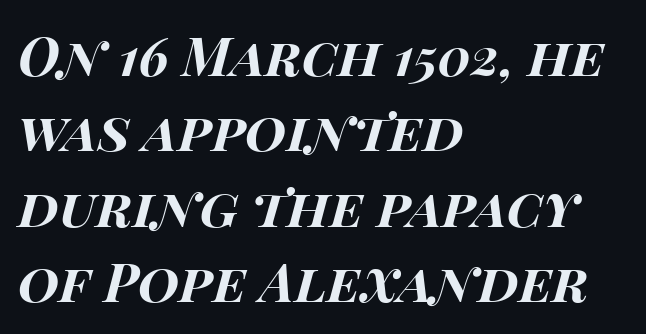
{"italic": "yes", "lean": "right", "slant_degrees": 15, "bold": "yes", "weight": "bold", "width": "wide", "stroke_contrast": "high", "x_height": "large", "monospaced": "no", "underline": "no", "align": "left", "line_spacing": "normal", "line_spacing_ratio": 1.42, "letter_spacing": "normal", "letter_spacing_em": 0.0, "glyph_px": 53}
